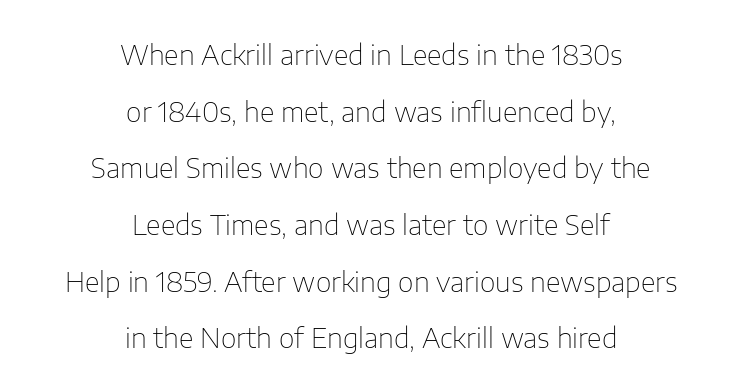
{"italic": "no", "bold": "no", "underline": "no", "align": "center", "line_spacing": "loose", "line_spacing_ratio": 2.1, "letter_spacing": "normal", "letter_spacing_em": 0.0, "glyph_px": 27}
